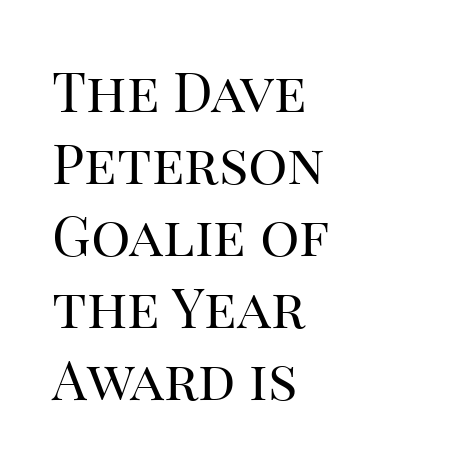
{"serif": "yes", "italic": "no", "bold": "no", "weight": "regular", "width": "normal", "stroke_contrast": "high", "x_height": "large", "monospaced": "no", "underline": "no", "align": "left", "line_spacing": "normal", "line_spacing_ratio": 1.31, "letter_spacing": "normal", "letter_spacing_em": 0.0, "glyph_px": 55}
